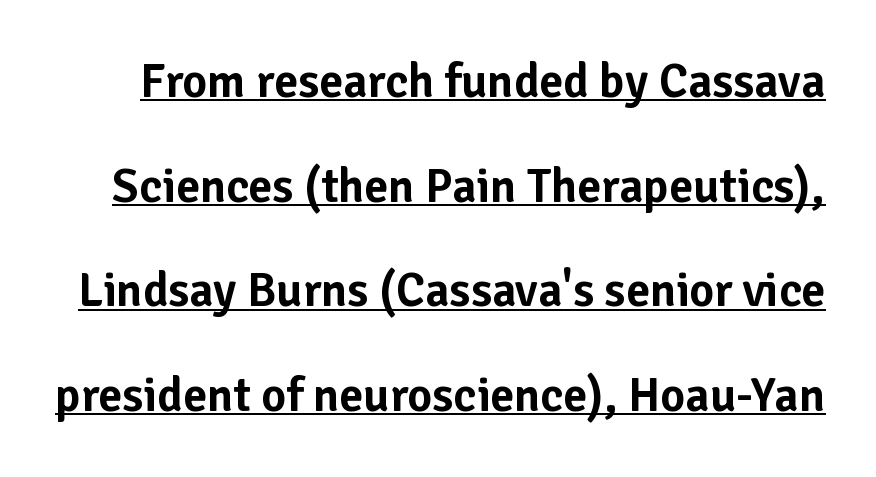
{"serif": "no", "italic": "no", "width": "normal", "stroke_contrast": "low", "x_height": "medium", "monospaced": "no", "underline": "yes", "line_spacing": "loose", "line_spacing_ratio": 2.18, "letter_spacing": "normal", "letter_spacing_em": 0.0, "glyph_px": 48}
